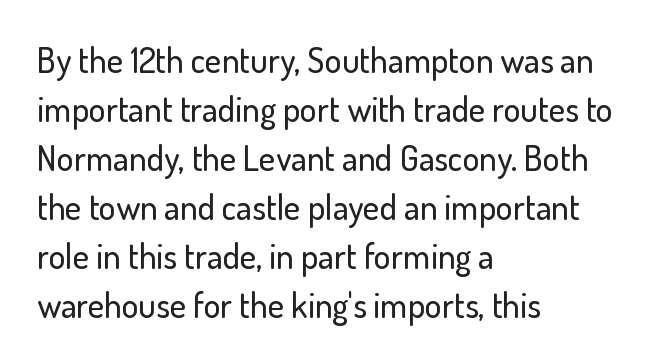
Q: Is the text italic (slanted)? A: No, it is upright.
Q: Is the typeface a serif or a sans-serif typeface? A: Sans-serif.
Q: Is the text underlined? A: No.
Q: How is the paragraph aligned? A: Left-aligned.
Q: Is the spacing between letters normal or unusually wide? A: Normal.
Q: Is the spacing between lines tight, normal or loose? A: Normal.
Q: Width (condensed, normal, or wide)? A: Normal.
Q: Stroke contrast? A: Low.
Q: x-height? A: Small.
Q: Monospaced? A: No.
